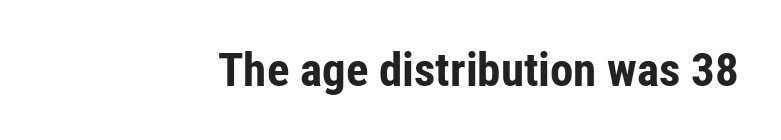
{"serif": "no", "italic": "no", "bold": "yes", "weight": "bold", "width": "condensed", "stroke_contrast": "low", "x_height": "medium", "monospaced": "no", "underline": "no", "align": "right", "letter_spacing": "normal", "letter_spacing_em": 0.0, "glyph_px": 47}
